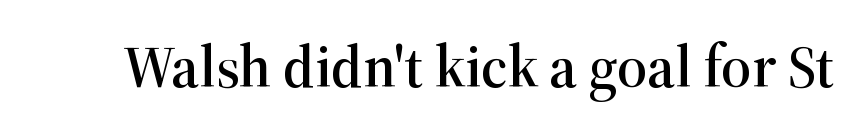
The image shows 59 px serif type, upright; set normal letter spacing, not underlined; high stroke contrast and a medium x-height.
